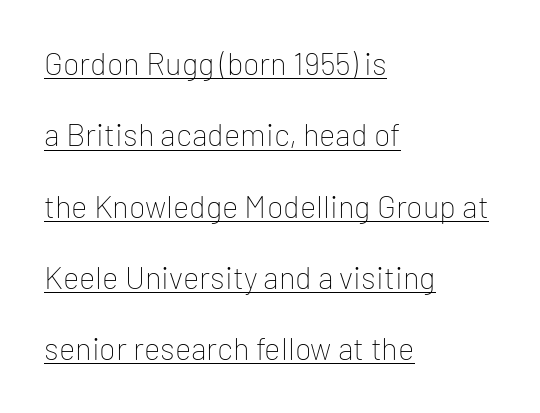
Q: Is the text bold? A: No.
Q: Is the text italic (slanted)? A: No, it is upright.
Q: Is the typeface a serif or a sans-serif typeface? A: Sans-serif.
Q: Is the text underlined? A: Yes.
Q: How is the paragraph aligned? A: Left-aligned.
Q: Is the spacing between letters normal or unusually wide? A: Normal.
Q: Is the spacing between lines tight, normal or loose? A: Loose.
Q: Width (condensed, normal, or wide)? A: Normal.
Q: Stroke contrast? A: Low.
Q: x-height? A: Medium.
Q: Monospaced? A: No.
